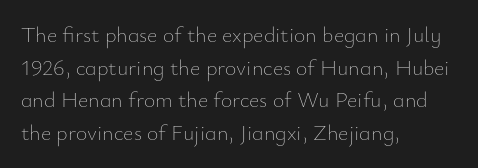
Rows of type keep a routine distance in the vertical direction. The space beneath each line is pristine and unruled. Which margin do the lines hug? The left one — the right edge is uneven. The letterforms sit shoulder to shoulder at normal distance.
